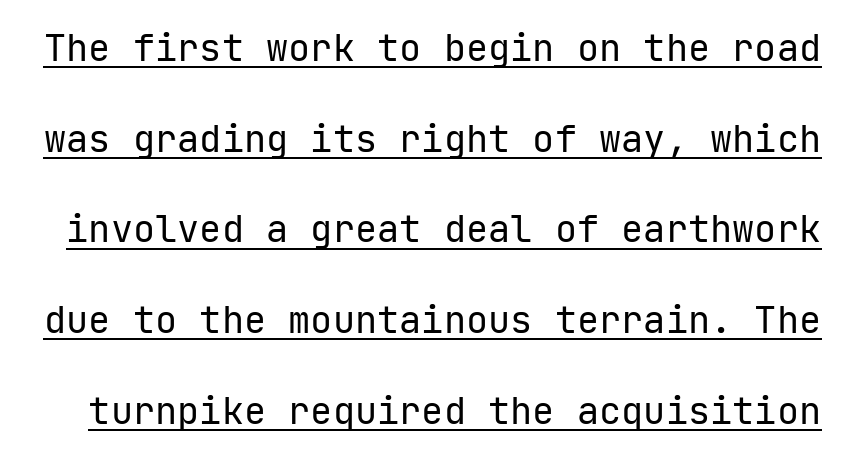
Q: Is the text bold? A: No.
Q: Is the text italic (slanted)? A: No, it is upright.
Q: Is the typeface a serif or a sans-serif typeface? A: Sans-serif.
Q: Is the text underlined? A: Yes.
Q: Is the spacing between letters normal or unusually wide? A: Normal.
Q: Is the spacing between lines tight, normal or loose? A: Loose.
Q: Width (condensed, normal, or wide)? A: Normal.
Q: Stroke contrast? A: Low.
Q: x-height? A: Medium.
Q: Monospaced? A: Yes.
